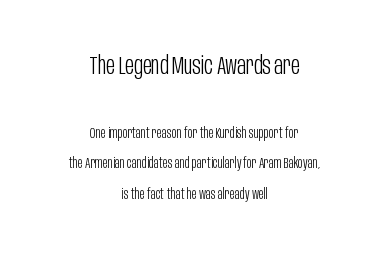
The image shows 24 px text type, upright; set centered, loose line spacing (2.18x), normal letter spacing, not underlined; the first (top) block is 1.71x larger.
